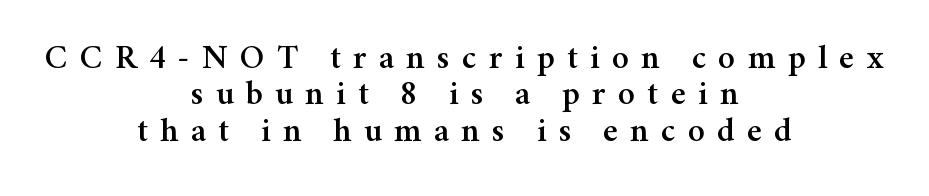
The image shows 34 px serif type, upright; set centered, tight line spacing (1.07x), unusually wide letter spacing (+0.36 em), not underlined; medium stroke contrast and a medium x-height.
